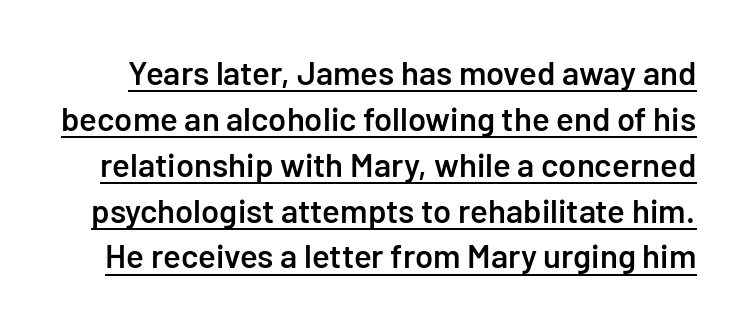
The image shows 33 px semibold sans-serif type, upright; set normal line spacing (1.39x), normal letter spacing, underlined; low stroke contrast and a medium x-height.
